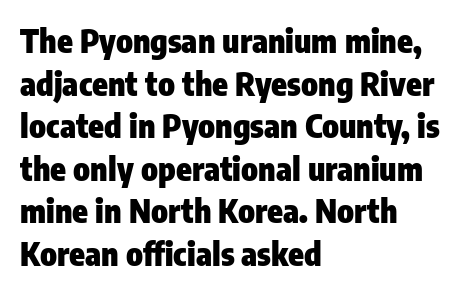
The image shows 32 px heavy, condensed sans-serif type, upright; set left-aligned, normal line spacing (1.33x), normal letter spacing, not underlined; low stroke contrast and a medium x-height.
